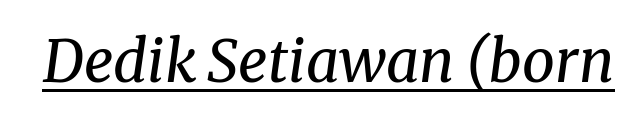
The image shows 58 px regular-weight serif type, italic (leaning right); set normal letter spacing, underlined; medium stroke contrast and a medium x-height.
